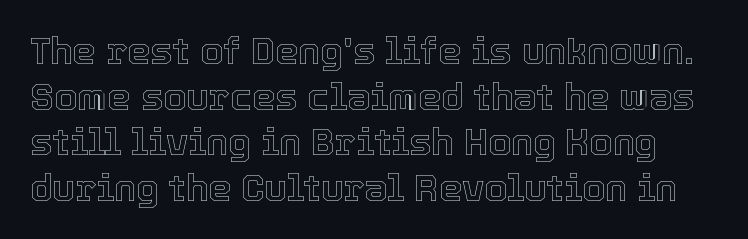
{"italic": "no", "width": "normal", "x_height": "medium", "monospaced": "no", "underline": "no", "line_spacing_ratio": 1.23, "letter_spacing": "normal", "letter_spacing_em": 0.0, "glyph_px": 37}
